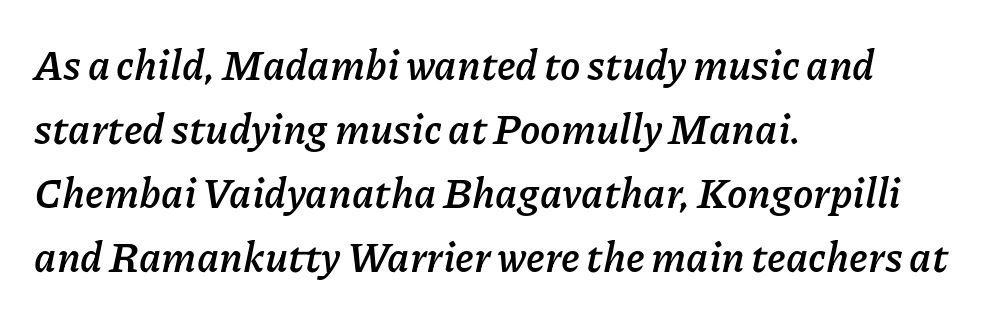
{"italic": "yes", "lean": "right", "slant_degrees": 11, "bold": "yes", "weight": "semibold", "width": "normal", "stroke_contrast": "low", "x_height": "medium", "monospaced": "no", "underline": "no", "align": "left", "line_spacing": "normal", "line_spacing_ratio": 1.56, "letter_spacing": "normal", "letter_spacing_em": 0.0, "glyph_px": 41}
